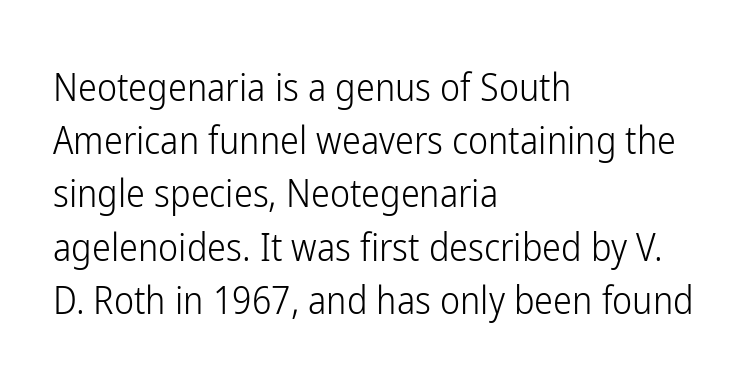
{"serif": "no", "italic": "no", "bold": "no", "weight": "light", "width": "condensed", "stroke_contrast": "low", "x_height": "medium", "monospaced": "no", "underline": "no", "align": "left", "line_spacing": "normal", "line_spacing_ratio": 1.4, "letter_spacing": "normal", "letter_spacing_em": 0.0, "glyph_px": 38}
